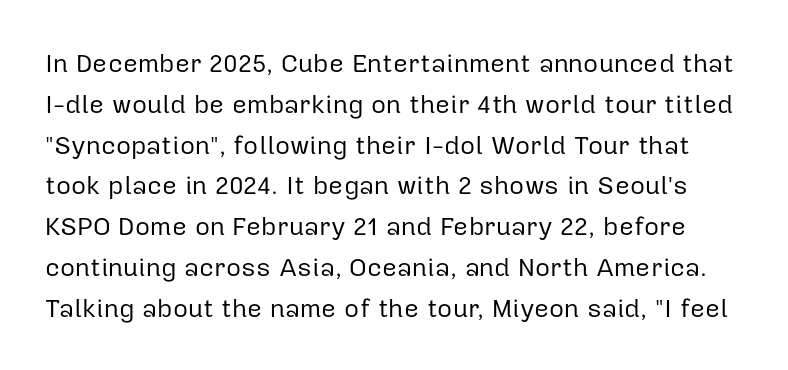
{"italic": "no", "bold": "no", "underline": "no", "line_spacing": "normal", "line_spacing_ratio": 1.57, "letter_spacing": "normal", "letter_spacing_em": 0.0, "glyph_px": 26}
